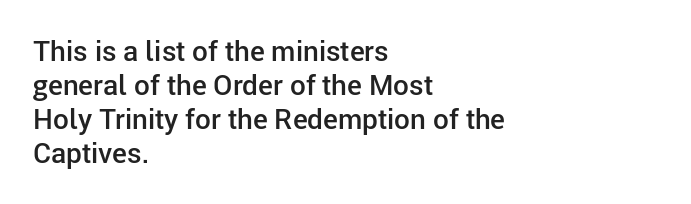
Q: Is the text bold? A: Semi-bold.
Q: Is the text italic (slanted)? A: No, it is upright.
Q: Is the typeface a serif or a sans-serif typeface? A: Sans-serif.
Q: Is the text underlined? A: No.
Q: How is the paragraph aligned? A: Left-aligned.
Q: Is the spacing between letters normal or unusually wide? A: Normal.
Q: Width (condensed, normal, or wide)? A: Normal.
Q: Stroke contrast? A: Low.
Q: x-height? A: Medium.
Q: Monospaced? A: No.
